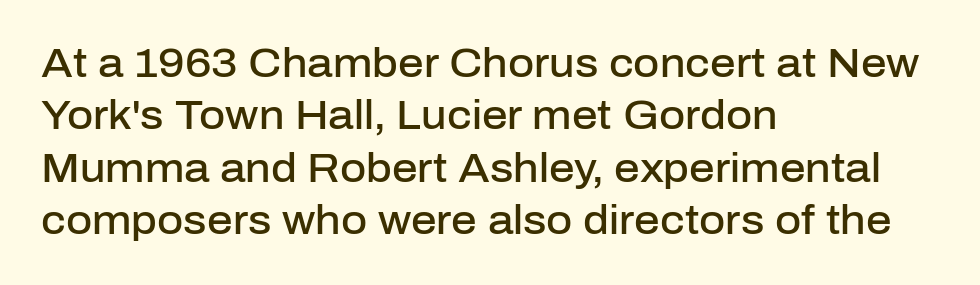
The image shows 40 px semibold sans-serif type, upright; set left-aligned, normal line spacing (1.31x), normal letter spacing, not underlined; low stroke contrast and a medium x-height.
